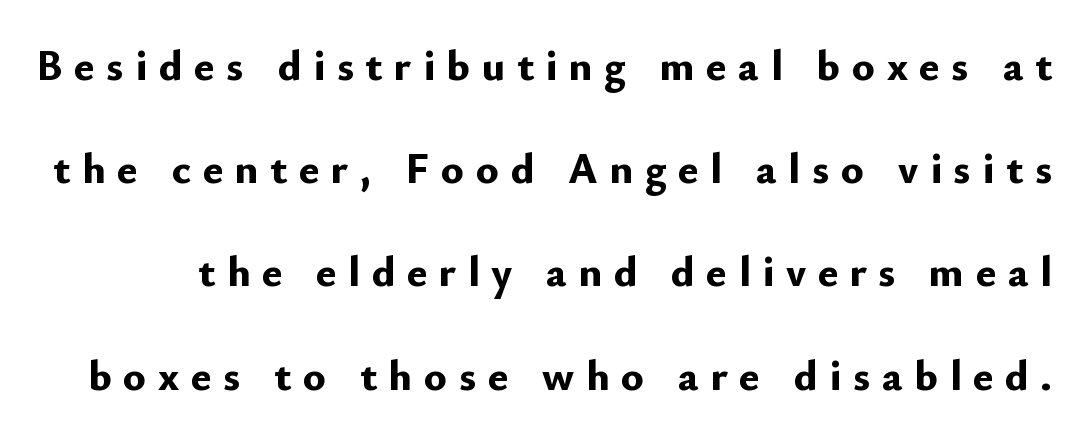
The image shows 43 px bold sans-serif type, upright; set loose line spacing (2.4x), unusually wide letter spacing (+0.27 em), not underlined; low stroke contrast and a small x-height.
